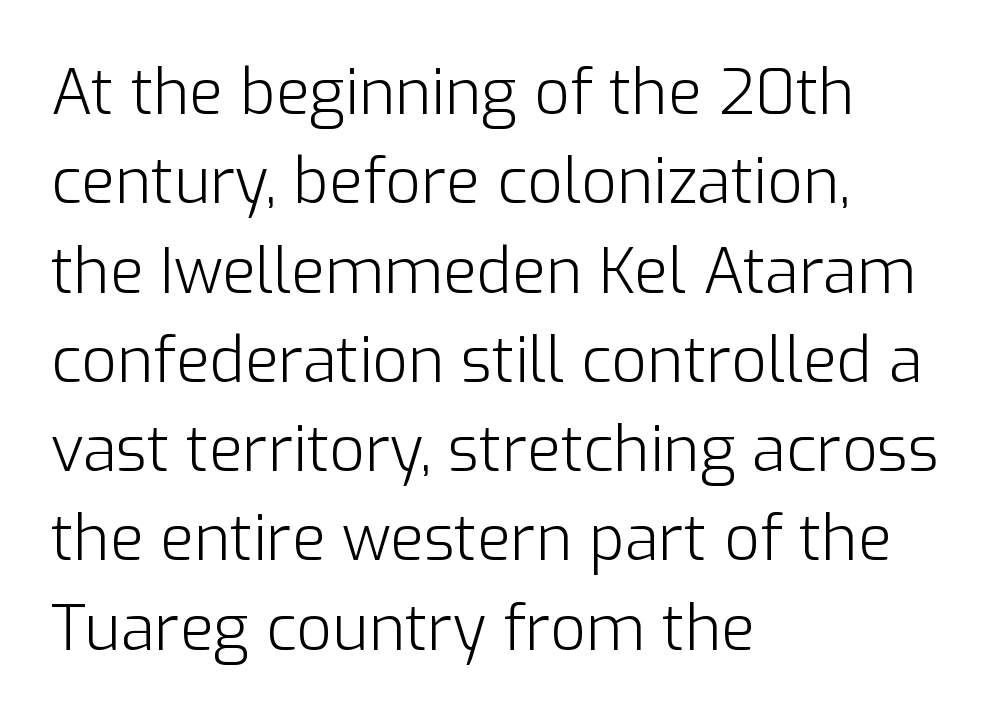
Q: Is the text bold? A: No.
Q: Is the text italic (slanted)? A: No, it is upright.
Q: Is the typeface a serif or a sans-serif typeface? A: Sans-serif.
Q: Is the text underlined? A: No.
Q: How is the paragraph aligned? A: Left-aligned.
Q: Is the spacing between letters normal or unusually wide? A: Normal.
Q: Is the spacing between lines tight, normal or loose? A: Normal.
Q: Width (condensed, normal, or wide)? A: Normal.
Q: Stroke contrast? A: Low.
Q: x-height? A: Medium.
Q: Monospaced? A: No.
